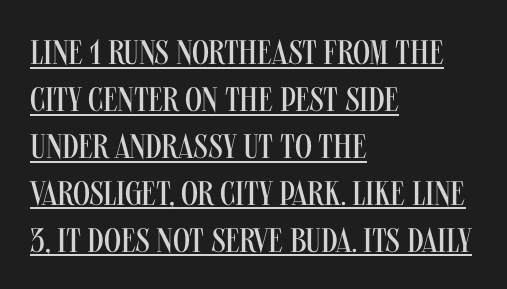
There is no visible air inserted between adjacent glyphs. Horizontal alignment here is leftward, the default for most running prose. Vertical stems look standard width or narrower in stroke. The font's upright variant was chosen for this text.
